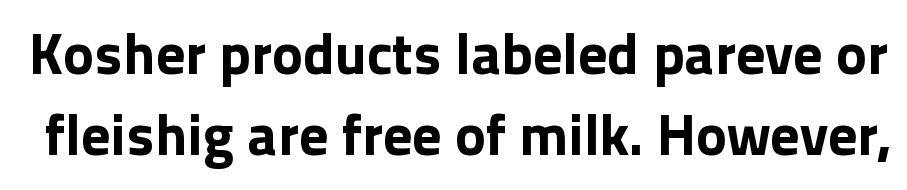
The space between consecutive lines is moderate. Tracking value appears to be zero — textbook default spacing. Lines of text with bare space underneath. Note the varied advance widths — an 'i' is clearly narrower than an 'm'.
